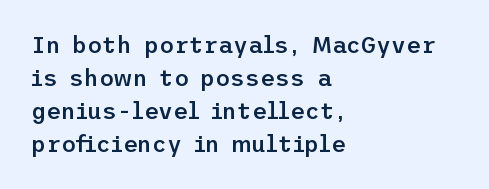
The image shows 23 px text type, upright; set left-aligned, normal line spacing (1.44x), normal letter spacing, not underlined.
